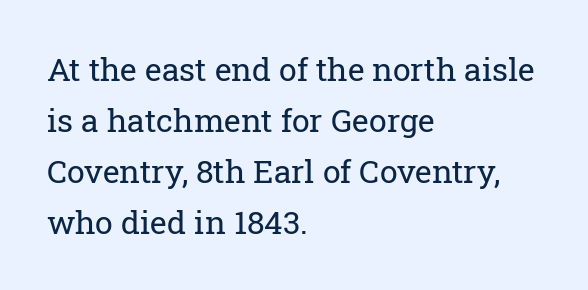
The image shows 32 px regular-weight serif type, upright; set left-aligned, normal line spacing (1.59x), normal letter spacing, not underlined; low stroke contrast and a medium x-height.
